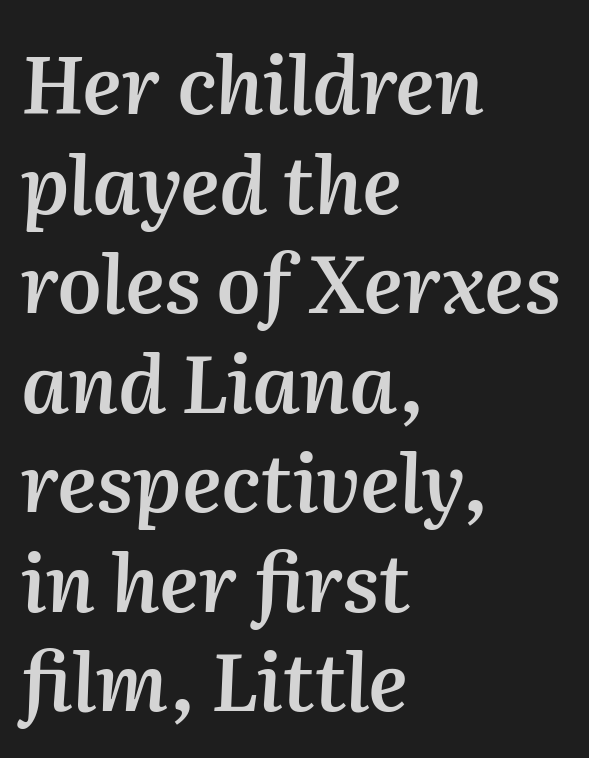
{"italic": "yes", "lean": "right", "slant_degrees": 2, "bold": "semi", "weight": "semibold", "width": "normal", "stroke_contrast": "medium", "x_height": "medium", "monospaced": "no", "underline": "no", "align": "left", "line_spacing": "normal", "line_spacing_ratio": 1.26, "letter_spacing": "normal", "letter_spacing_em": 0.0, "glyph_px": 79}
